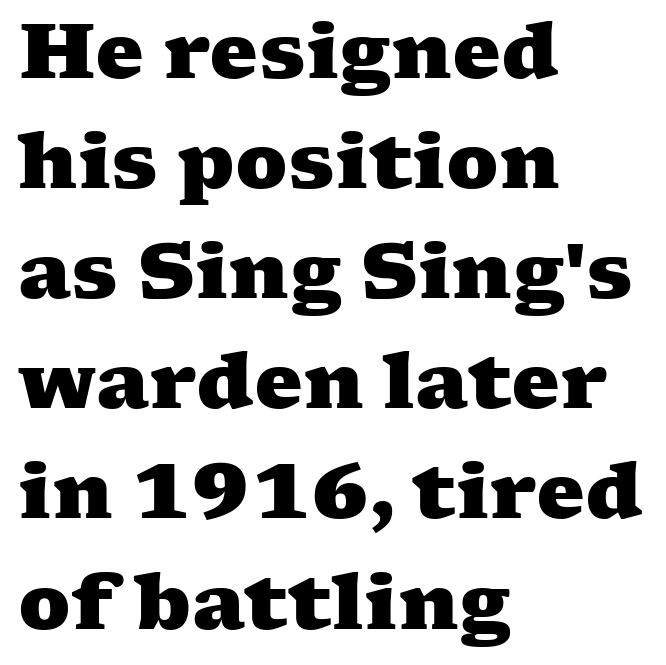
{"serif": "yes", "bold": "yes", "weight": "heavy", "width": "wide", "stroke_contrast": "medium", "x_height": "medium", "monospaced": "no", "underline": "no", "align": "left", "line_spacing": "normal", "line_spacing_ratio": 1.43, "letter_spacing": "normal", "letter_spacing_em": 0.0, "glyph_px": 77}
